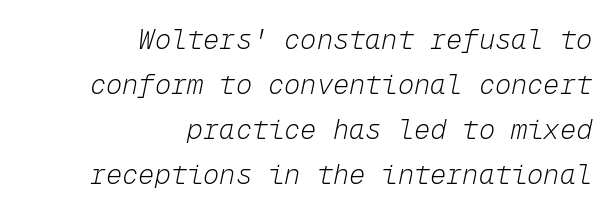
{"italic": "yes", "lean": "right", "slant_degrees": 12, "bold": "no", "underline": "no", "align": "right", "line_spacing": "normal", "line_spacing_ratio": 1.67, "letter_spacing": "normal", "letter_spacing_em": 0.0, "glyph_px": 27}
